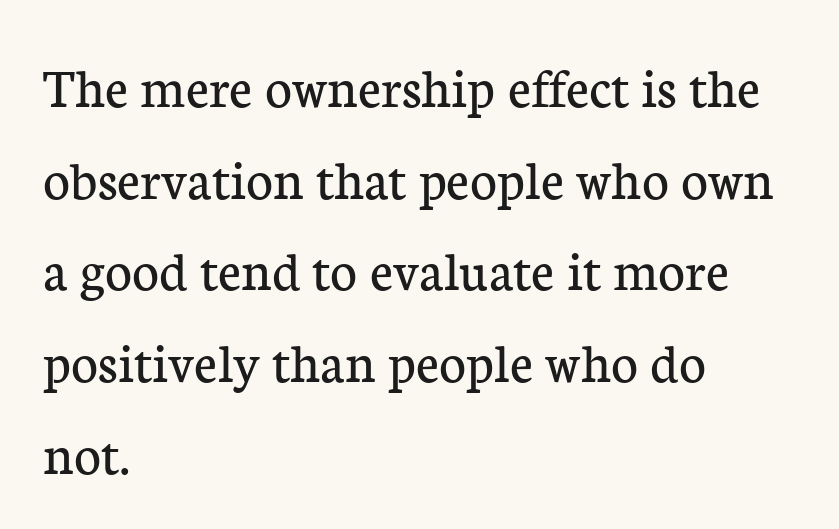
Q: Is the text bold? A: No.
Q: Is the text italic (slanted)? A: No, it is upright.
Q: Is the typeface a serif or a sans-serif typeface? A: Serif.
Q: Is the text underlined? A: No.
Q: How is the paragraph aligned? A: Left-aligned.
Q: Is the spacing between letters normal or unusually wide? A: Normal.
Q: Is the spacing between lines tight, normal or loose? A: Normal.
Q: Width (condensed, normal, or wide)? A: Normal.
Q: Stroke contrast? A: Low.
Q: x-height? A: Medium.
Q: Monospaced? A: No.
